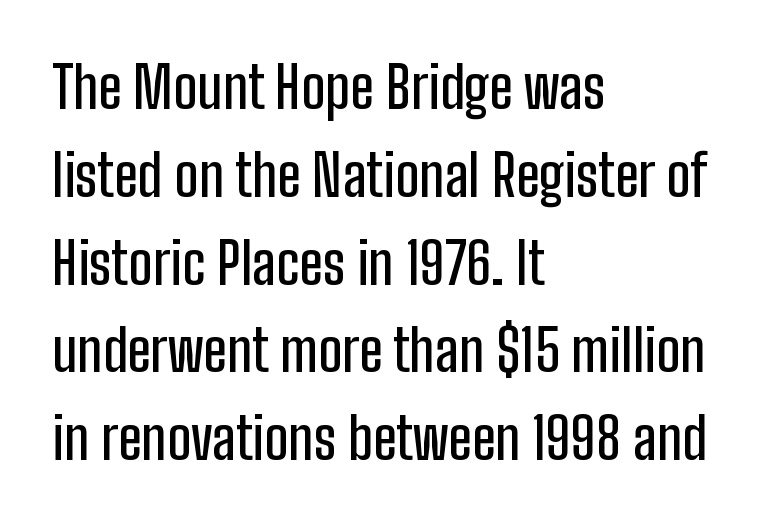
Each letter keeps its own natural width here, so spacing adapts to shape. This sample uses an upright cut, with every glyph sitting square on the baseline. Standard letterfit; no display-style spreading of the glyphs. Alignment: flush left. The space between consecutive lines is moderate. You can tell from the bare stems that sans-serif type was used.
